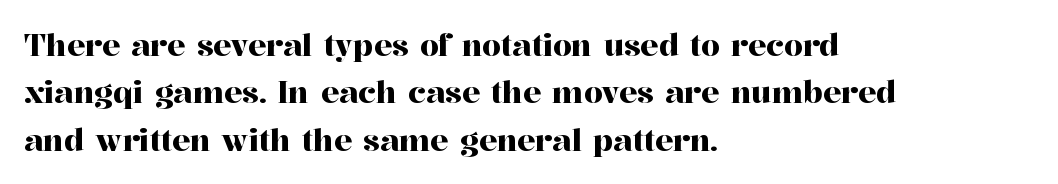
Q: Is the text italic (slanted)? A: No, it is upright.
Q: Is the typeface a serif or a sans-serif typeface? A: Serif.
Q: Is the text underlined? A: No.
Q: How is the paragraph aligned? A: Left-aligned.
Q: Is the spacing between letters normal or unusually wide? A: Normal.
Q: Is the spacing between lines tight, normal or loose? A: Normal.
Q: Width (condensed, normal, or wide)? A: Normal.
Q: Stroke contrast? A: High.
Q: x-height? A: Medium.
Q: Monospaced? A: No.
